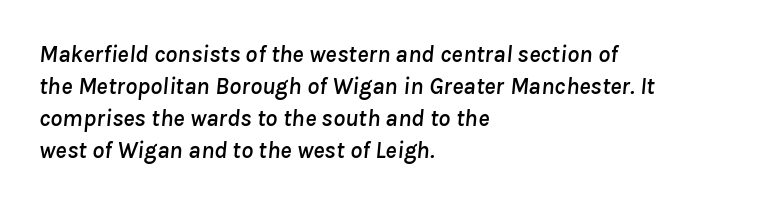
{"italic": "yes", "lean": "right", "slant_degrees": 8, "underline": "no", "align": "left", "line_spacing": "normal", "line_spacing_ratio": 1.34, "letter_spacing": "normal", "letter_spacing_em": 0.0, "glyph_px": 24}
